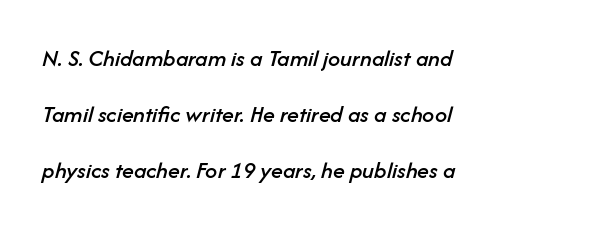
Q: Is the text italic (slanted)? A: Yes, it leans right by about 14 degrees.
Q: Is the text underlined? A: No.
Q: How is the paragraph aligned? A: Left-aligned.
Q: Is the spacing between letters normal or unusually wide? A: Normal.
Q: Is the spacing between lines tight, normal or loose? A: Loose.
